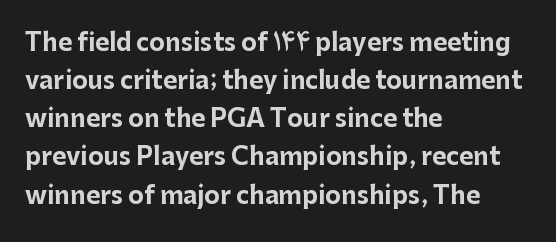
Q: Is the text bold? A: Yes.
Q: Is the text italic (slanted)? A: No, it is upright.
Q: Is the text underlined? A: No.
Q: How is the paragraph aligned? A: Left-aligned.
Q: Is the spacing between letters normal or unusually wide? A: Normal.
Q: Is the spacing between lines tight, normal or loose? A: Normal.
